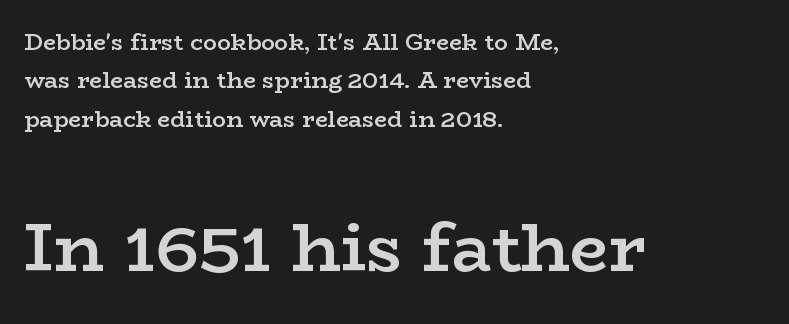
Q: Is the text bold? A: Semi-bold.
Q: Is the text italic (slanted)? A: No, it is upright.
Q: Is the typeface a serif or a sans-serif typeface? A: Serif.
Q: Is the text underlined? A: No.
Q: How is the paragraph aligned? A: Left-aligned.
Q: Is the spacing between letters normal or unusually wide? A: Normal.
Q: Is the spacing between lines tight, normal or loose? A: Normal.
Q: Which block of text is set in a larger size, the first (top) or the second (bottom)? A: The second (bottom) one.
Q: Width (condensed, normal, or wide)? A: Wide.
Q: Stroke contrast? A: Low.
Q: x-height? A: Medium.
Q: Monospaced? A: No.
